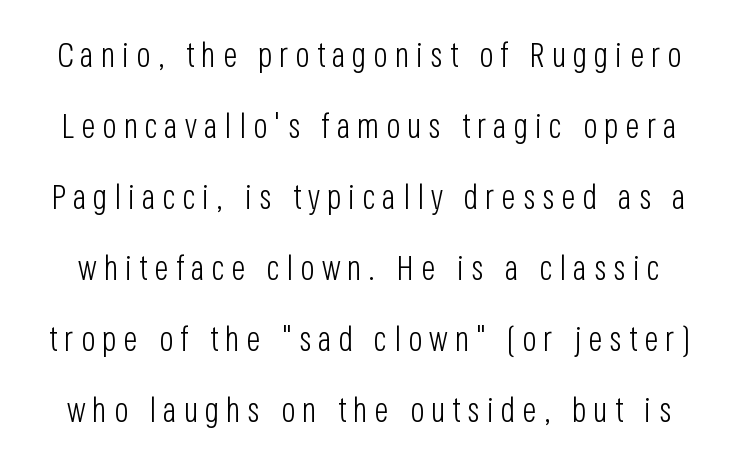
Q: Is the text bold? A: No.
Q: Is the text italic (slanted)? A: No, it is upright.
Q: Is the typeface a serif or a sans-serif typeface? A: Sans-serif.
Q: Is the text underlined? A: No.
Q: Is the spacing between letters normal or unusually wide? A: Unusually wide.
Q: Is the spacing between lines tight, normal or loose? A: Loose.
Q: Width (condensed, normal, or wide)? A: Condensed.
Q: Stroke contrast? A: Low.
Q: x-height? A: Large.
Q: Monospaced? A: No.
